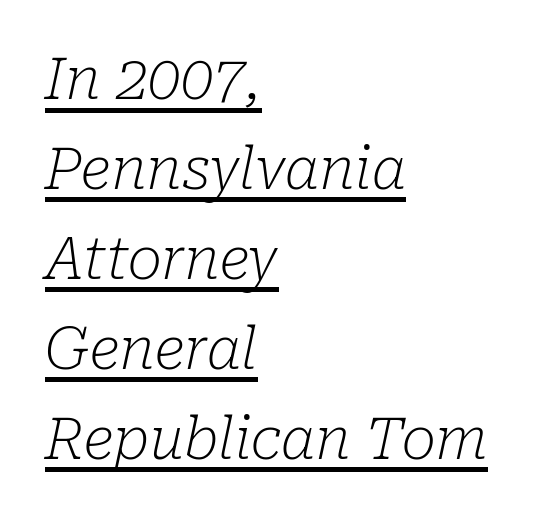
{"serif": "yes", "italic": "yes", "lean": "right", "slant_degrees": 10, "bold": "no", "weight": "light", "width": "normal", "stroke_contrast": "low", "x_height": "medium", "monospaced": "no", "underline": "yes", "align": "left", "line_spacing": "normal", "line_spacing_ratio": 1.55, "letter_spacing": "normal", "letter_spacing_em": 0.0, "glyph_px": 58}
